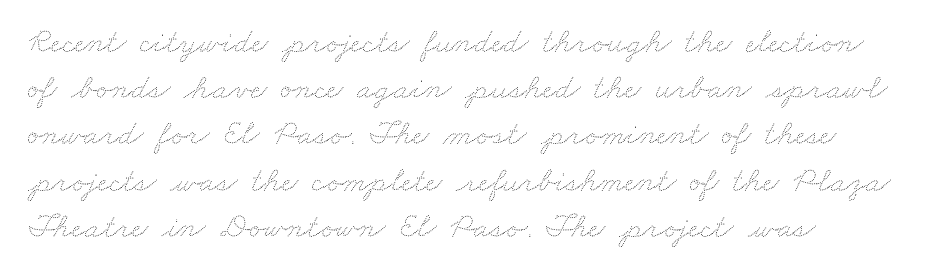
{"bold": "no", "weight": "thin", "width": "wide", "stroke_contrast": "medium", "x_height": "small", "monospaced": "no", "underline": "no", "line_spacing": "normal", "line_spacing_ratio": 1.32, "letter_spacing": "normal", "letter_spacing_em": 0.0, "glyph_px": 35}
